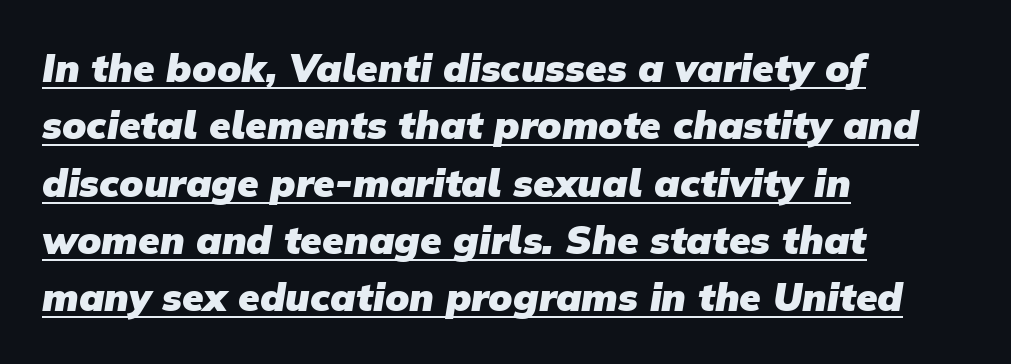
The rendering anchors every line to the left-hand side. A typesetter would call this proportional, since set widths differ per character. Short note: letters normally spaced. Each new line begins a customary step beneath the previous one. A continuous stroke trails under the words, as in a hyperlink. What weight is shown? A full bold with thick strokes.
